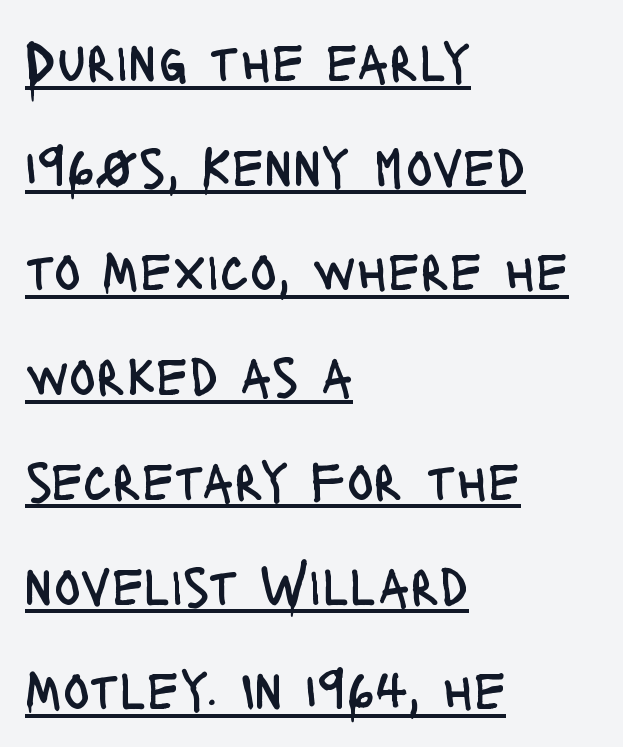
The text was rendered using a sans face with plain stroke endings. The setting favours the left margin, as ordinary paragraphs usually do. What decoration does the sample have? An underline. Tracking value appears to be zero — textbook default spacing. Does the lettering tilt? It doesn't — this is upright. The letters advance in unequal steps, a hallmark of proportional type.
